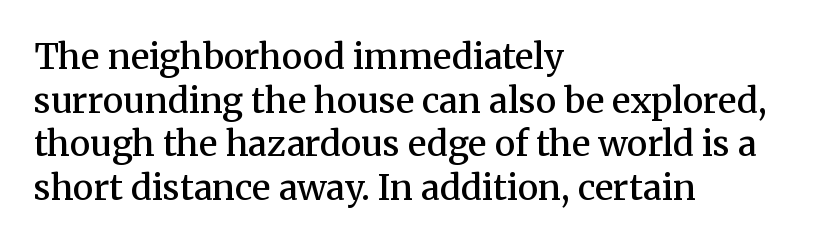
Q: Is the text bold? A: Semi-bold.
Q: Is the text italic (slanted)? A: No, it is upright.
Q: Is the typeface a serif or a sans-serif typeface? A: Serif.
Q: Is the text underlined? A: No.
Q: How is the paragraph aligned? A: Left-aligned.
Q: Is the spacing between letters normal or unusually wide? A: Normal.
Q: Is the spacing between lines tight, normal or loose? A: Normal.
Q: Width (condensed, normal, or wide)? A: Normal.
Q: Stroke contrast? A: Medium.
Q: x-height? A: Medium.
Q: Monospaced? A: No.
